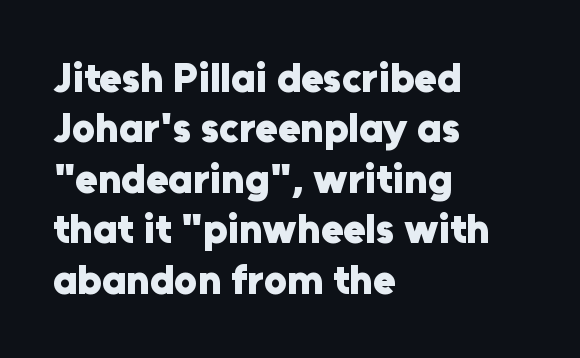
Q: Is the text bold? A: Yes.
Q: Is the text italic (slanted)? A: No, it is upright.
Q: Is the typeface a serif or a sans-serif typeface? A: Sans-serif.
Q: Is the text underlined? A: No.
Q: How is the paragraph aligned? A: Left-aligned.
Q: Is the spacing between letters normal or unusually wide? A: Normal.
Q: Width (condensed, normal, or wide)? A: Normal.
Q: Stroke contrast? A: Low.
Q: x-height? A: Medium.
Q: Monospaced? A: No.
